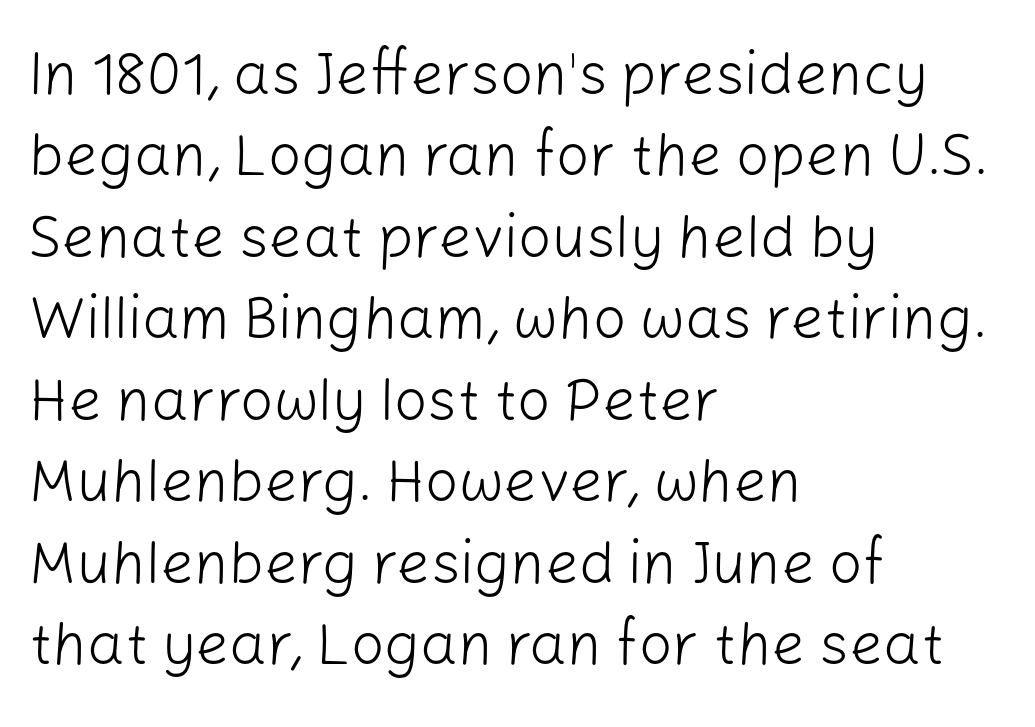
The image shows 59 px light sans-serif type, upright; set left-aligned, normal line spacing (1.38x), normal letter spacing, not underlined; low stroke contrast and a medium x-height.
